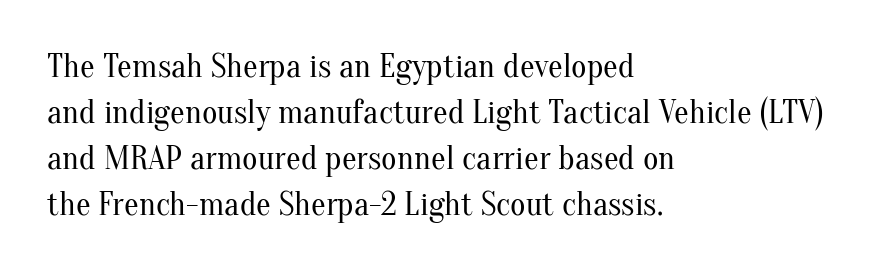
A clean baseline with only descenders dipping below it. The type is set solid horizontally, with unmodified tracking. Italic? Not at all — the glyphs are vertical. Check where the strokes stop: tiny serifs finish them off.
